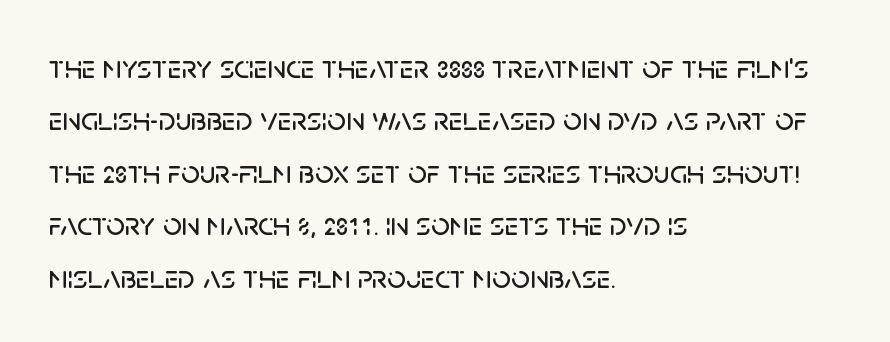
The image shows 33 px sans-serif type, upright; set left-aligned, normal line spacing (1.59x), normal letter spacing, not underlined; low stroke contrast and a large x-height.
